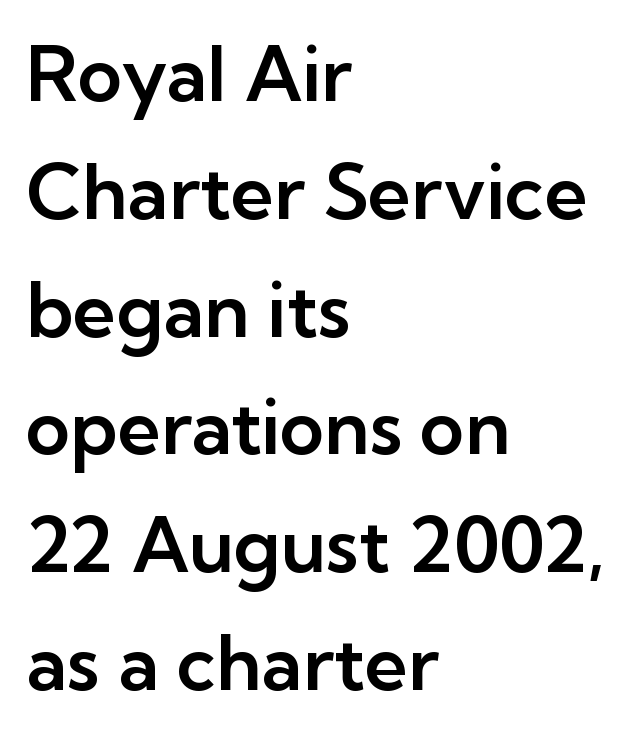
{"serif": "no", "italic": "no", "width": "normal", "stroke_contrast": "low", "x_height": "medium", "monospaced": "no", "underline": "no", "align": "left", "line_spacing": "normal", "line_spacing_ratio": 1.55, "letter_spacing": "normal", "letter_spacing_em": 0.0, "glyph_px": 76}
